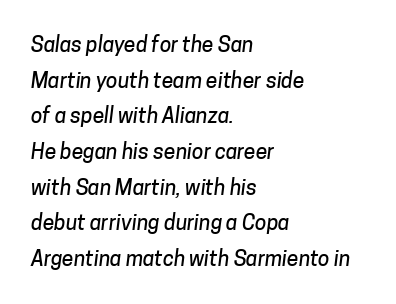
Regarding leading, the lines here are spaced in the standard way. Caption: multi-line text, flush left, ragged right. Does extra space separate the letters? No, they use regular spacing. Plain, unruled lines of type.
